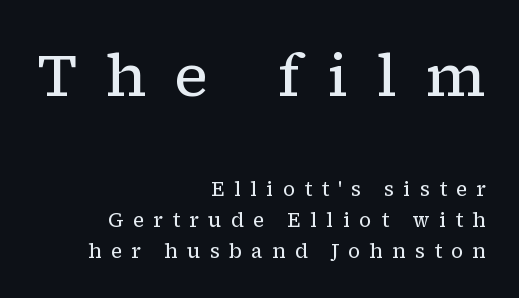
Q: Is the text bold? A: No.
Q: Is the text italic (slanted)? A: No, it is upright.
Q: Is the typeface a serif or a sans-serif typeface? A: Serif.
Q: Is the text underlined? A: No.
Q: How is the paragraph aligned? A: Right-aligned.
Q: Is the spacing between letters normal or unusually wide? A: Unusually wide.
Q: Is the spacing between lines tight, normal or loose? A: Normal.
Q: Which block of text is set in a larger size, the first (top) or the second (bottom)? A: The first (top) one.
Q: Width (condensed, normal, or wide)? A: Normal.
Q: Stroke contrast? A: Low.
Q: x-height? A: Medium.
Q: Monospaced? A: No.
